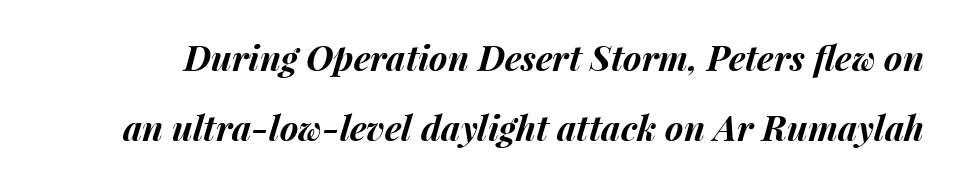
Q: Is the text bold? A: Yes.
Q: Is the text italic (slanted)? A: Yes, it leans right by about 15 degrees.
Q: Is the text underlined? A: No.
Q: Is the spacing between letters normal or unusually wide? A: Normal.
Q: Is the spacing between lines tight, normal or loose? A: Loose.
Q: Width (condensed, normal, or wide)? A: Normal.
Q: Stroke contrast? A: Medium.
Q: x-height? A: Medium.
Q: Monospaced? A: No.
